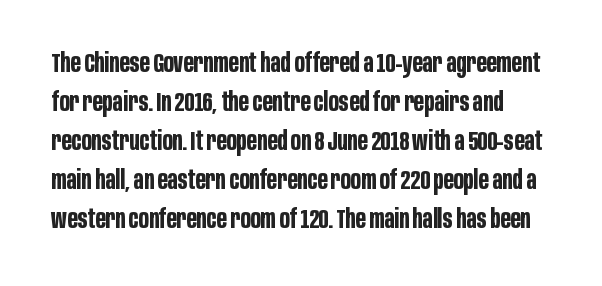
{"italic": "no", "bold": "yes", "underline": "no", "line_spacing": "normal", "line_spacing_ratio": 1.5, "letter_spacing": "normal", "letter_spacing_em": 0.0, "glyph_px": 26}
